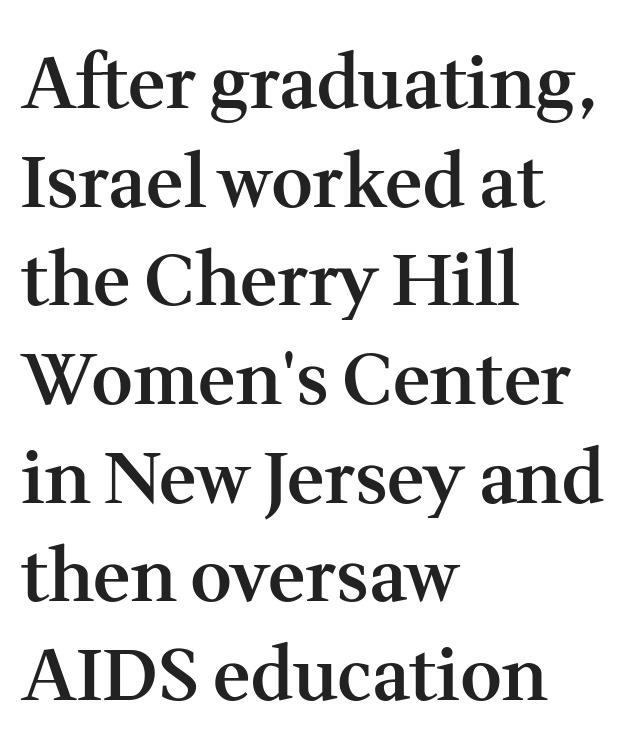
{"serif": "yes", "italic": "no", "bold": "semi", "weight": "semibold", "width": "normal", "stroke_contrast": "medium", "x_height": "medium", "monospaced": "no", "underline": "no", "align": "left", "line_spacing": "normal", "line_spacing_ratio": 1.37, "letter_spacing": "normal", "letter_spacing_em": 0.0, "glyph_px": 72}
